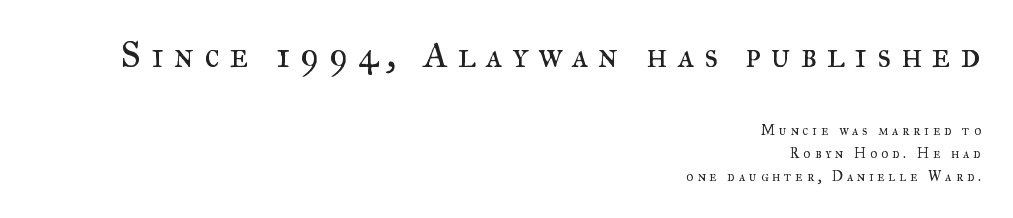
The image shows 36 px regular-weight serif type, upright; set right-aligned, normal line spacing (1.66x), unusually wide letter spacing (+0.27 em), not underlined; the first (top) block is 2.57x larger; medium stroke contrast and a small x-height.
